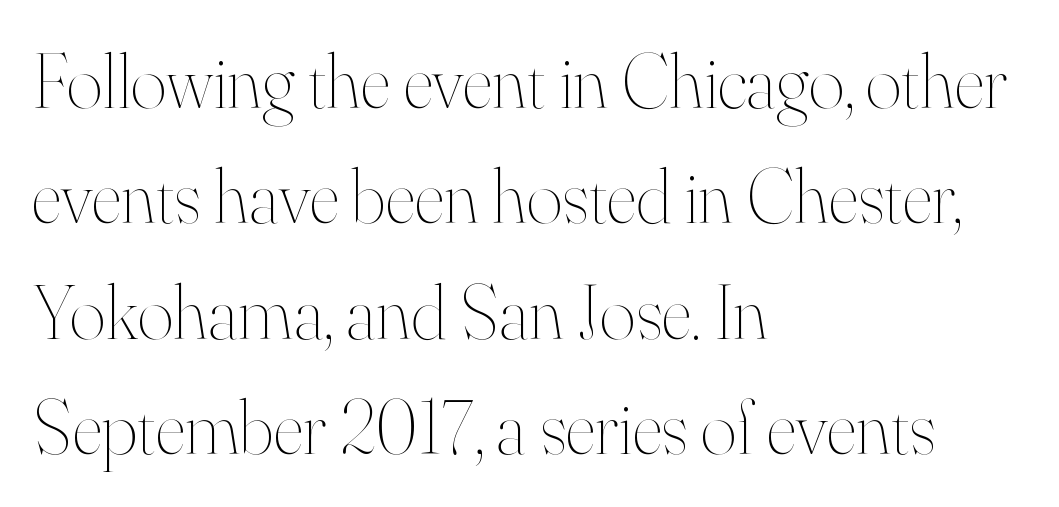
{"italic": "no", "bold": "no", "weight": "thin", "width": "normal", "stroke_contrast": "high", "x_height": "small", "monospaced": "no", "underline": "no", "align": "left", "line_spacing": "normal", "line_spacing_ratio": 1.5, "letter_spacing": "normal", "letter_spacing_em": 0.0, "glyph_px": 77}
